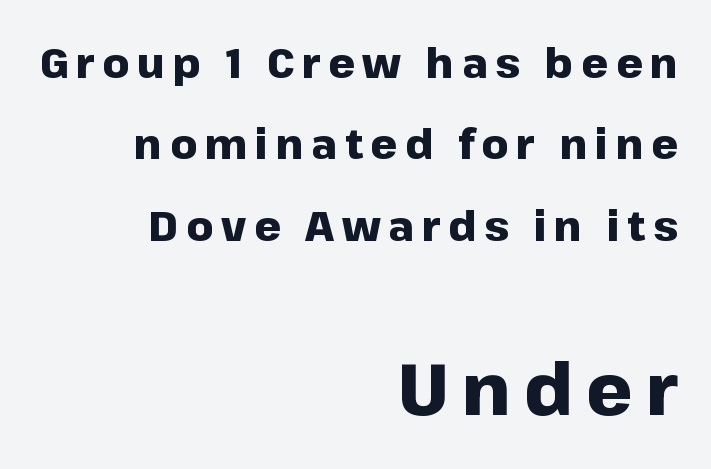
Proportional: the letters do not fall into vertical columns. Bare-footed words on every line. Compare the two chunks: the lower has the greater cap height. A typesetter would call this leading open, well beyond the default.
